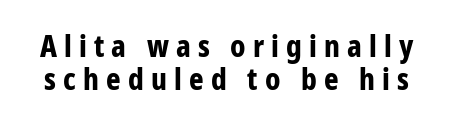
The image shows 31 px bold, condensed sans-serif type, upright; set tight line spacing (1.07x), unusually wide letter spacing (+0.23 em), not underlined; low stroke contrast and a medium x-height.
